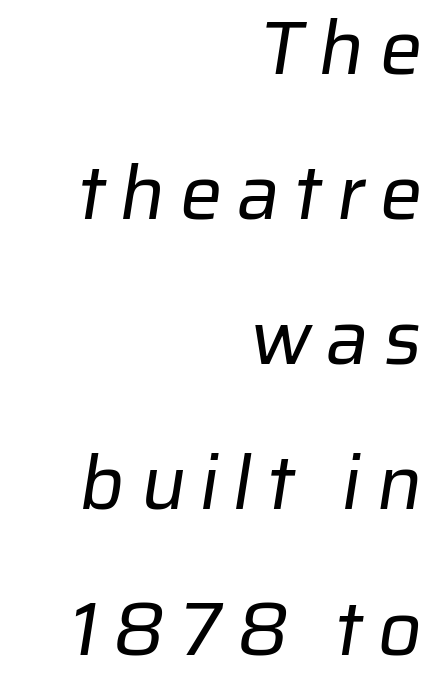
Quick note: interline space is abundant. The letters carry no serifs — their stems end cleanly without finishing strokes. Summary of weight: not heavy and not bold. A typesetter would call this proportional, since set widths differ per character. Rule under the text: the space is simply empty.
